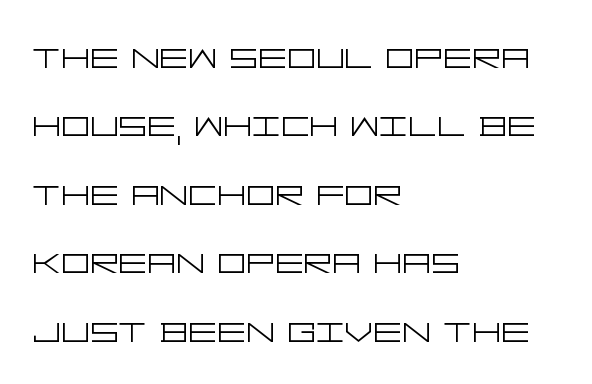
Check under the words: just untouched page. Think standard paragraph weight, or any step lighter than that. The gaps between neighbouring characters are ordinary and unremarkable. Layout note: lines flush left. Regarding leading, the lines here are spaced in the standard way. Notice how the stems are strictly vertical — no italics here.
